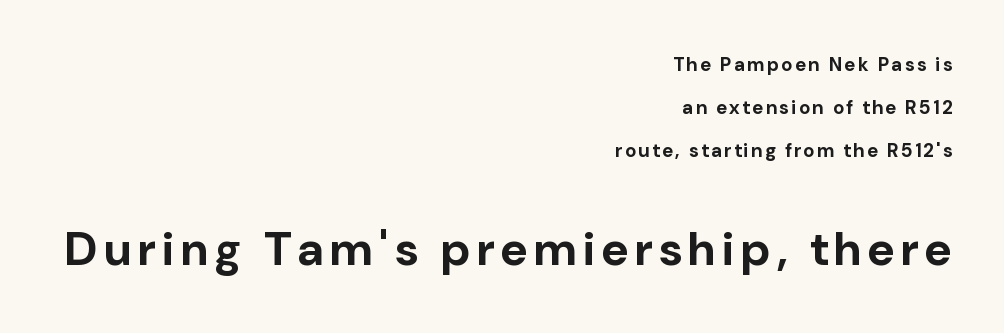
The image shows 47 px bold sans-serif type, upright; set right-aligned, loose line spacing (2.26x), not underlined; the second (bottom) block is 2.47x larger; low stroke contrast and a medium x-height.
